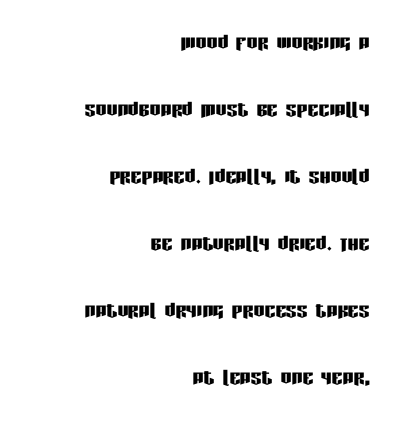
Posture: upright roman. In terms of letterspacing, this is plain default setting. Check the space under the baseline: it is left empty. Notice the wide empty band between every row — that's loose leading.
